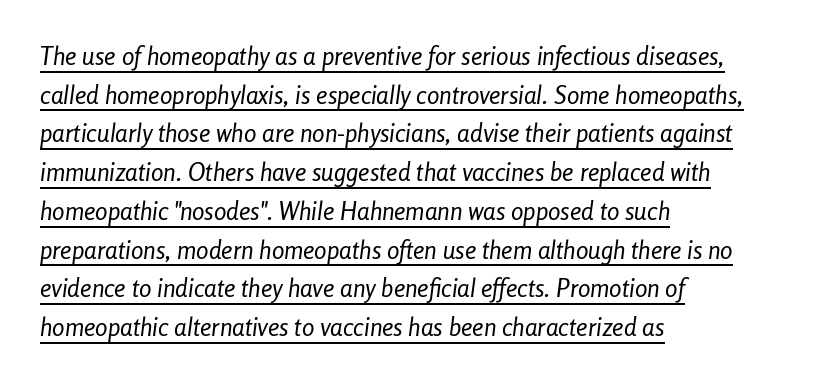
The image shows 25 px text type, italic (leaning right); set left-aligned, normal line spacing (1.55x), normal letter spacing, underlined.
